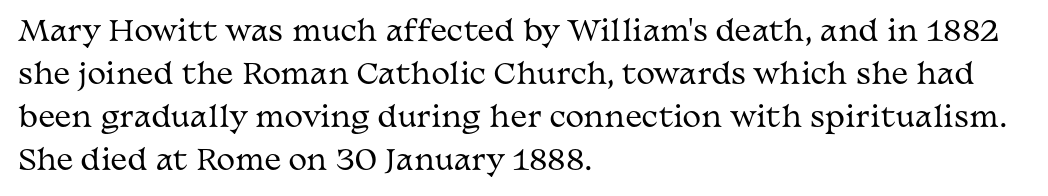
{"serif": "yes", "italic": "no", "bold": "no", "weight": "regular", "width": "wide", "stroke_contrast": "medium", "x_height": "medium", "monospaced": "no", "underline": "no", "align": "left", "line_spacing": "normal", "line_spacing_ratio": 1.54, "letter_spacing": "normal", "letter_spacing_em": 0.0, "glyph_px": 28}
